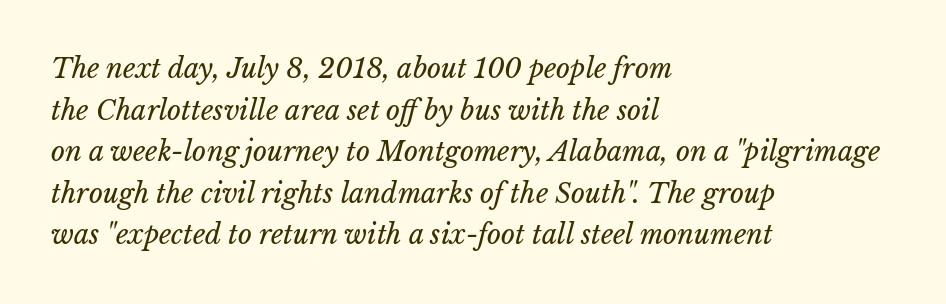
The image shows 27 px text type, italic (leaning right); set left-aligned, normal line spacing (1.54x), normal letter spacing, not underlined.
